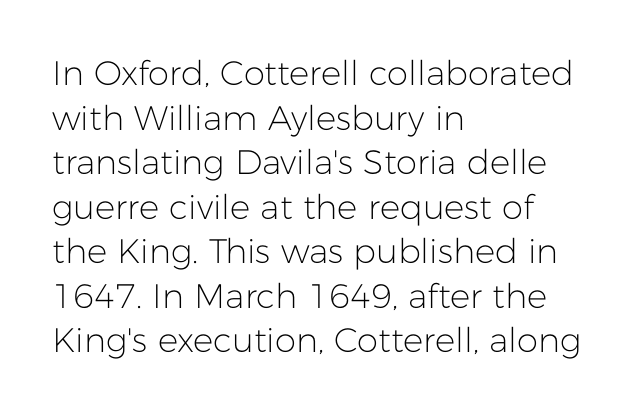
Honestly, there is no underline to notice here at all. A typesetter would label this face a sans. Honestly, the row spacing looks completely unremarkable. Think of a printed novel: that variable character pitch is what you see here. This rendering uses left alignment, leaving the right contour irregular. Counters stay open thanks to moderate or lighter strokes.
